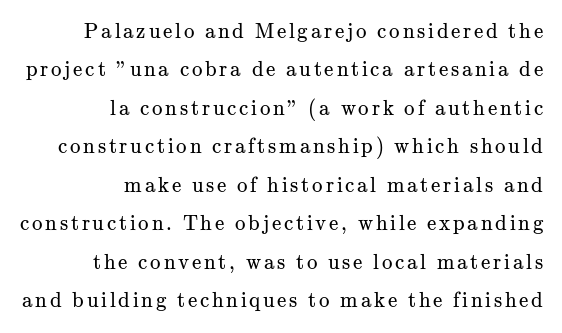
{"italic": "no", "bold": "no", "underline": "no", "align": "right", "line_spacing_ratio": 1.83, "glyph_px": 21}
